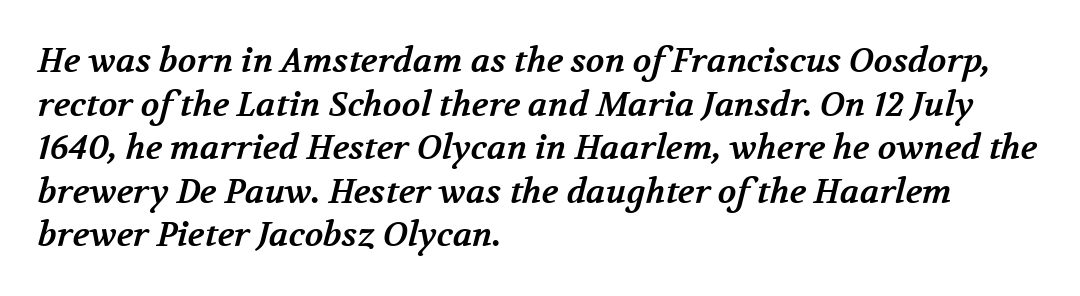
Underline: absent. Reading down the column, the eye jumps a familiar distance to each next line. Compared with an ordinary text face, these strokes are far heavier — a full bold. The text block is weighted toward the left margin, trailing off unevenly rightward. Do the characters align in a grid? No, the font is proportional. Look at the tracking — it's just the regular setting, nothing added.
